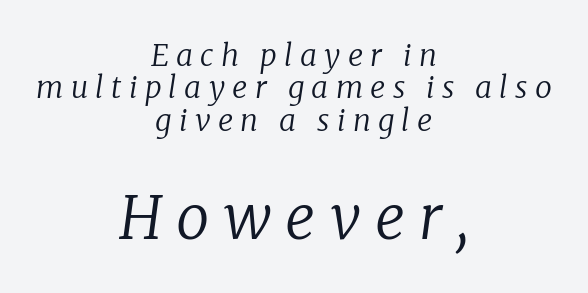
Q: Is the text bold? A: No.
Q: Is the text italic (slanted)? A: Yes, it leans right by about 8 degrees.
Q: Is the typeface a serif or a sans-serif typeface? A: Serif.
Q: Is the text underlined? A: No.
Q: How is the paragraph aligned? A: Centered.
Q: Is the spacing between letters normal or unusually wide? A: Unusually wide.
Q: Is the spacing between lines tight, normal or loose? A: Tight.
Q: Which block of text is set in a larger size, the first (top) or the second (bottom)? A: The second (bottom) one.
Q: Width (condensed, normal, or wide)? A: Normal.
Q: Stroke contrast? A: Low.
Q: x-height? A: Medium.
Q: Monospaced? A: No.
